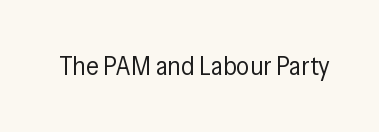
{"italic": "no", "bold": "no", "underline": "no", "letter_spacing": "normal", "letter_spacing_em": 0.0, "glyph_px": 26}
